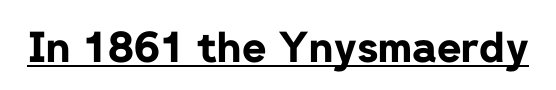
Typographically, this falls in the sans-serif category. Spacing between characters is what you'd get straight out of the box. The rendering uses natural spacing where letterforms have individual widths. Looks like someone drew a line under every word here.
